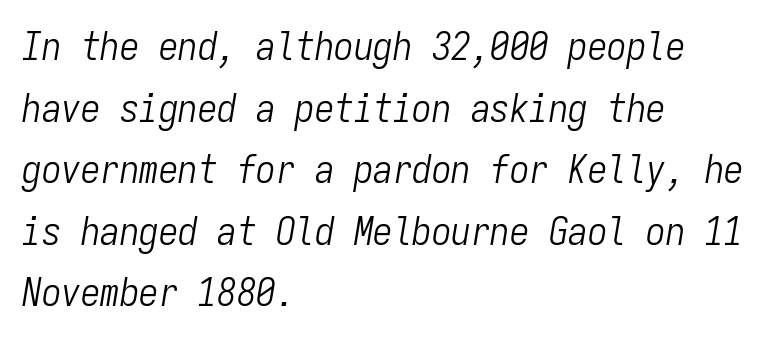
The image shows 39 px light, condensed type, italic (leaning right), monospaced; set left-aligned, normal line spacing (1.58x), normal letter spacing, not underlined; low stroke contrast and a medium x-height.
